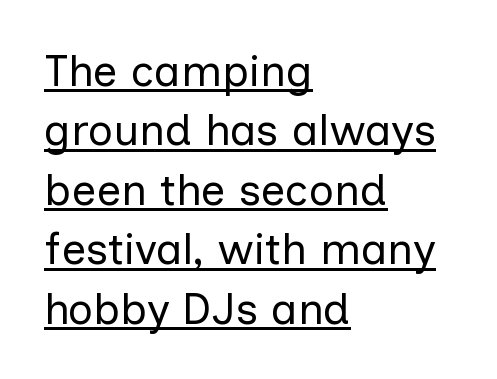
{"serif": "no", "italic": "no", "bold": "no", "weight": "regular", "width": "normal", "stroke_contrast": "low", "x_height": "medium", "monospaced": "no", "underline": "yes", "align": "left", "line_spacing": "normal", "line_spacing_ratio": 1.35, "letter_spacing": "normal", "letter_spacing_em": 0.0, "glyph_px": 44}
